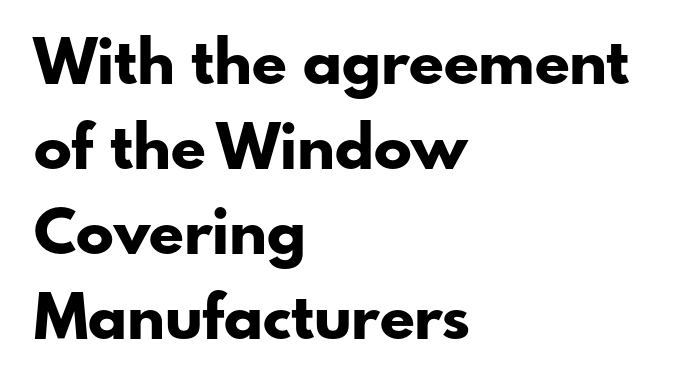
The setting favours the left margin, as ordinary paragraphs usually do. Plain, unruled lines of type. Ascenders rise straight up at ninety degrees. Regarding serifs, this sample does without them. Students, this is bold: see how much ink each stroke carries. These lines are rendered in a variable-pitch font.
